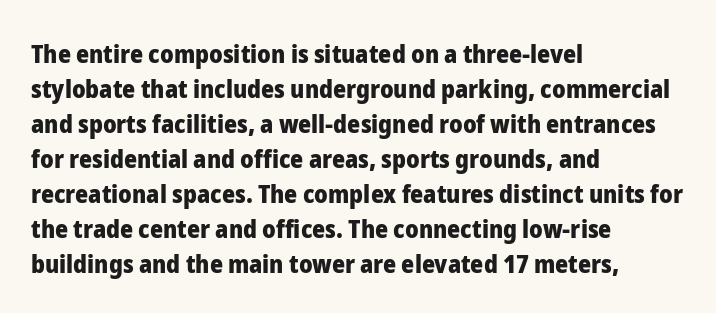
The image shows 25 px bold type, upright; set left-aligned, normal line spacing (1.4x), normal letter spacing, not underlined.
